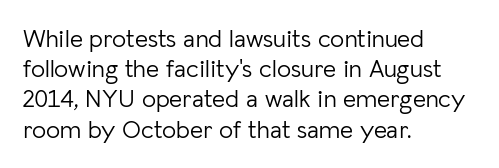
{"italic": "no", "bold": "no", "underline": "no", "align": "left", "line_spacing_ratio": 1.21, "letter_spacing": "normal", "letter_spacing_em": 0.0, "glyph_px": 25}
